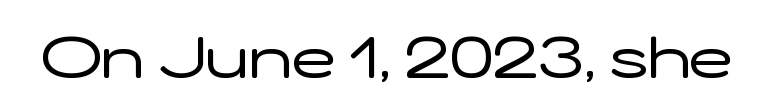
Q: Is the text bold? A: No.
Q: Is the text italic (slanted)? A: No, it is upright.
Q: Is the typeface a serif or a sans-serif typeface? A: Sans-serif.
Q: Is the text underlined? A: No.
Q: Is the spacing between letters normal or unusually wide? A: Normal.
Q: Width (condensed, normal, or wide)? A: Wide.
Q: Stroke contrast? A: Low.
Q: x-height? A: Medium.
Q: Monospaced? A: No.
